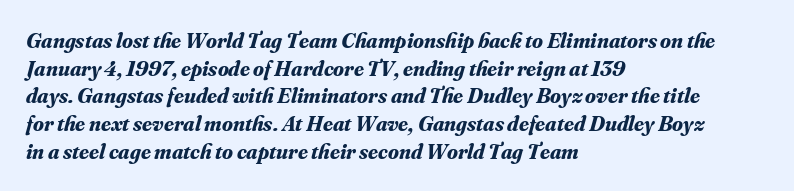
{"italic": "yes", "lean": "right", "slant_degrees": 16, "bold": "yes", "underline": "no", "align": "left", "line_spacing": "normal", "line_spacing_ratio": 1.26, "letter_spacing": "normal", "letter_spacing_em": 0.0, "glyph_px": 22}
